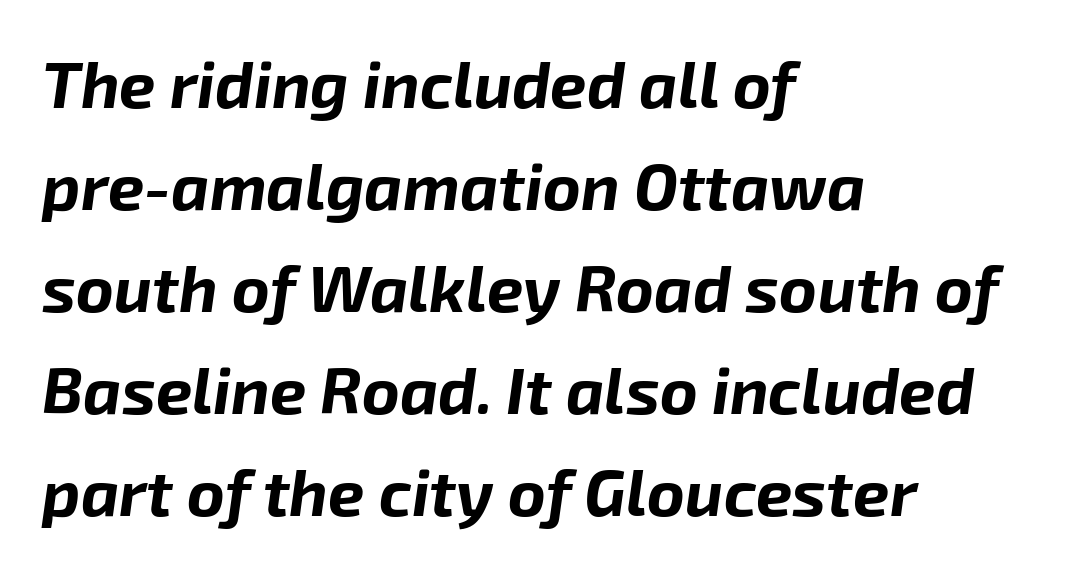
Horizontal bands of white between lines are of average thickness. Is the type bold? Yes — the strokes are clearly thick and heavy. A bare baseline throughout the passage. These lines were composed using italics. Letter spacing: default. The lines are quadded left.
